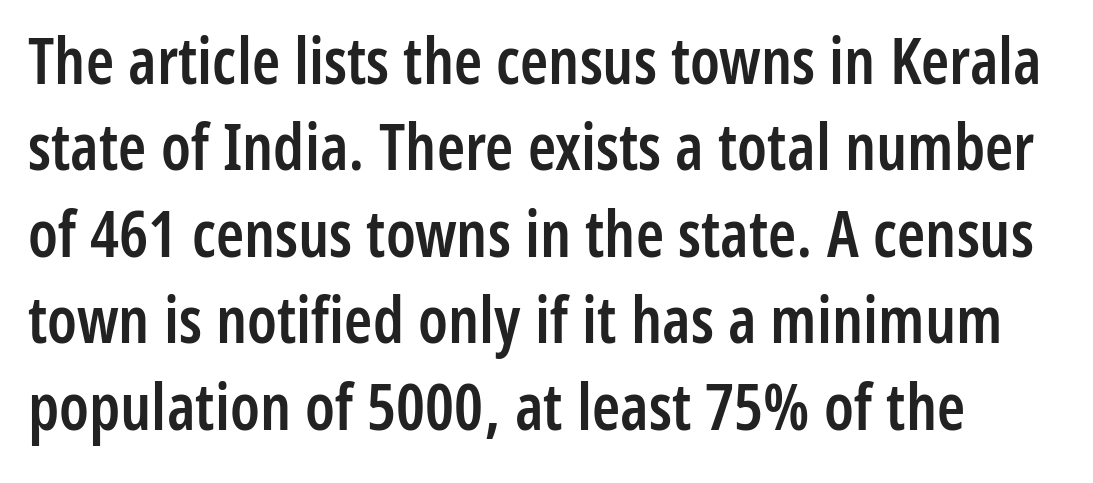
{"serif": "no", "italic": "no", "bold": "semi", "weight": "semibold", "width": "condensed", "stroke_contrast": "low", "x_height": "medium", "monospaced": "no", "underline": "no", "line_spacing": "normal", "line_spacing_ratio": 1.35, "letter_spacing": "normal", "letter_spacing_em": 0.0, "glyph_px": 64}
